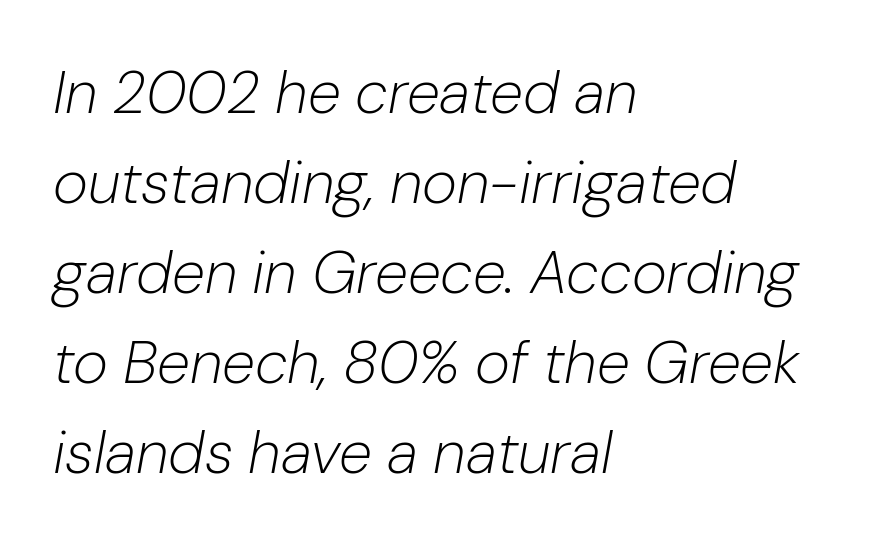
The image shows 60 px light type, italic (leaning right); set left-aligned, normal line spacing (1.5x), normal letter spacing, not underlined; low stroke contrast and a medium x-height.
